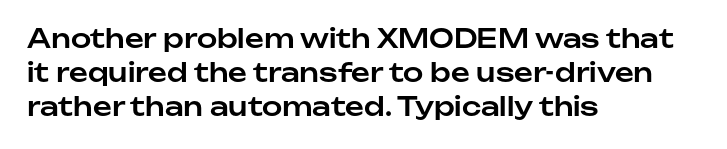
The image shows 26 px text type, upright; set left-aligned, normal line spacing (1.31x), normal letter spacing, not underlined.
